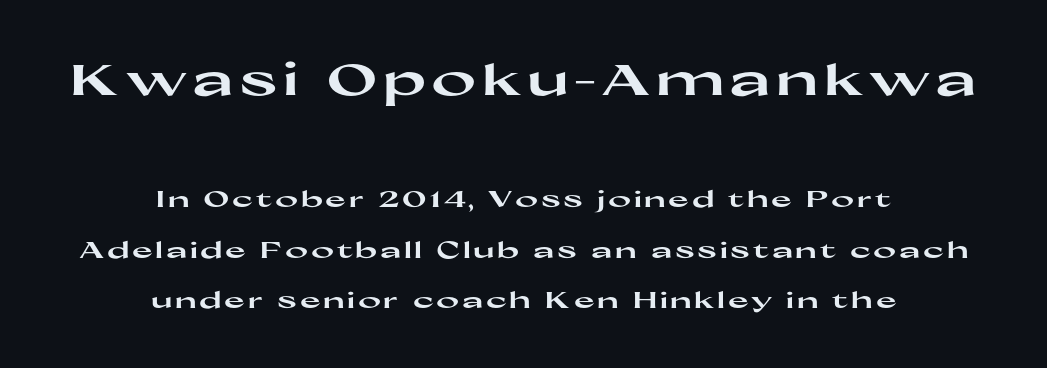
{"serif": "no", "italic": "no", "bold": "yes", "weight": "heavy", "width": "wide", "stroke_contrast": "high", "x_height": "medium", "monospaced": "no", "underline": "no", "align": "center", "line_spacing": "loose", "line_spacing_ratio": 2.3, "larger_block": "first", "size_ratio": 1.95, "glyph_px": 43}
